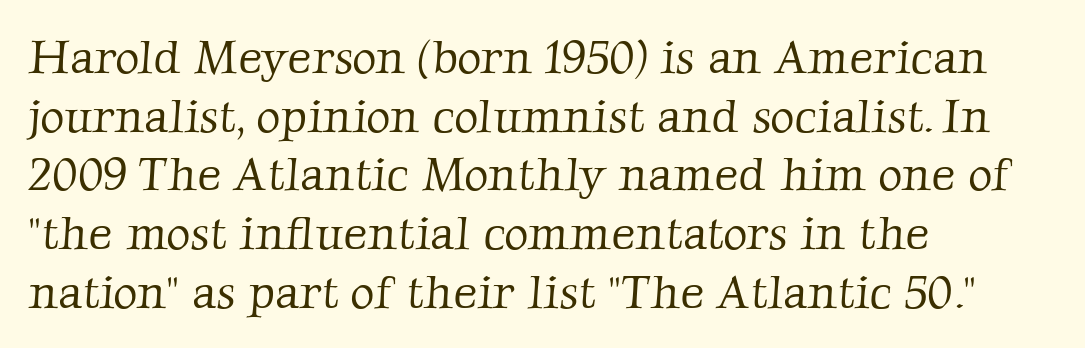
Q: Is the text bold? A: No.
Q: Is the typeface a serif or a sans-serif typeface? A: Serif.
Q: Is the text underlined? A: No.
Q: How is the paragraph aligned? A: Left-aligned.
Q: Is the spacing between letters normal or unusually wide? A: Normal.
Q: Is the spacing between lines tight, normal or loose? A: Normal.
Q: Width (condensed, normal, or wide)? A: Normal.
Q: Stroke contrast? A: Low.
Q: x-height? A: Medium.
Q: Monospaced? A: No.
